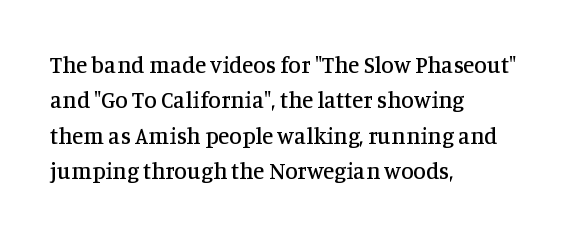
The image shows 23 px text type, upright; set left-aligned, normal line spacing (1.54x), normal letter spacing, not underlined.
